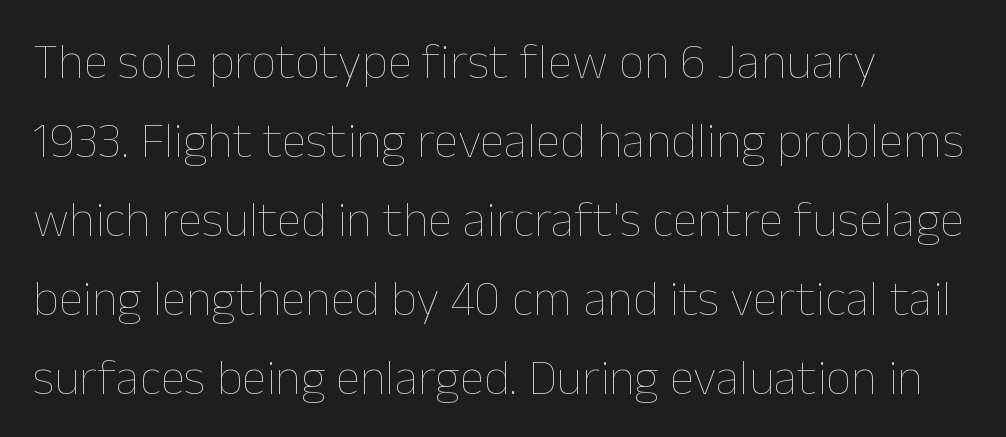
Tall strokes in this sample are plumb rather than angled. Check under the words: just untouched page. You could not count columns in this text — the font is proportionally spaced. Leading: standard.
